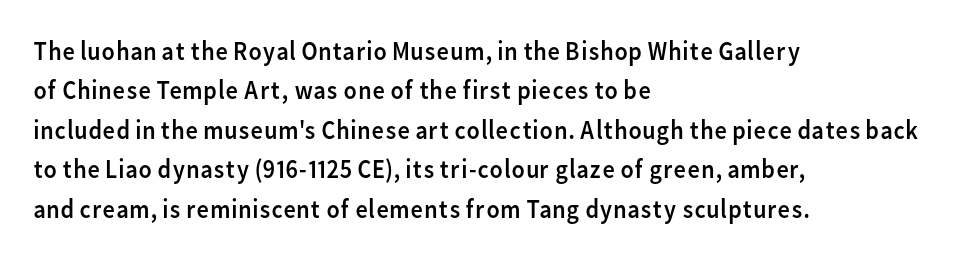
{"italic": "no", "bold": "no", "underline": "no", "align": "left", "line_spacing": "normal", "line_spacing_ratio": 1.46, "letter_spacing": "normal", "letter_spacing_em": 0.0, "glyph_px": 27}
